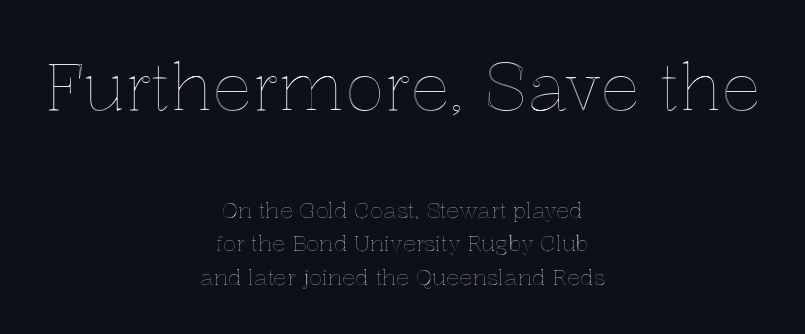
Type without underlining. These lines stack symmetrically, like a column narrowing and widening about its center. In terms of letterspacing, this is plain default setting. The passage shown is typed in a proportional face where columns would drift.
